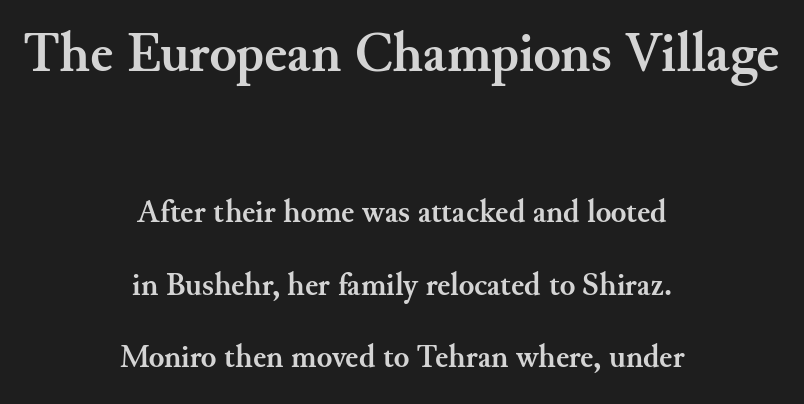
The text was rendered using a seriffed face with decorative stroke endings. Here the first block reads like a headline and the second like body copy. Is the block centered? Yes — each line is placed symmetrically about the middle. In terms of letterspacing, this is plain default setting.
